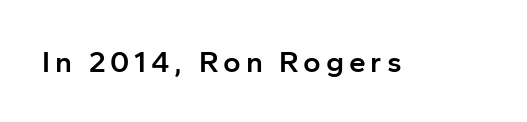
Q: Is the text bold? A: Semi-bold.
Q: Is the text italic (slanted)? A: No, it is upright.
Q: Is the typeface a serif or a sans-serif typeface? A: Sans-serif.
Q: Is the text underlined? A: No.
Q: Width (condensed, normal, or wide)? A: Normal.
Q: Stroke contrast? A: Low.
Q: x-height? A: Medium.
Q: Monospaced? A: No.
